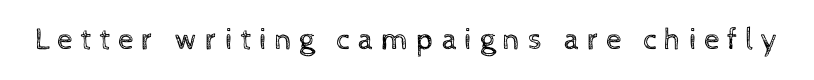
Does extra space separate the letters? Yes, quite a lot of it. Ink coverage per letter is moderate at most. It's the straight-up-and-down kind of type. The zone under the glyphs is completely vacant. Proportional: the letters do not fall into vertical columns.
